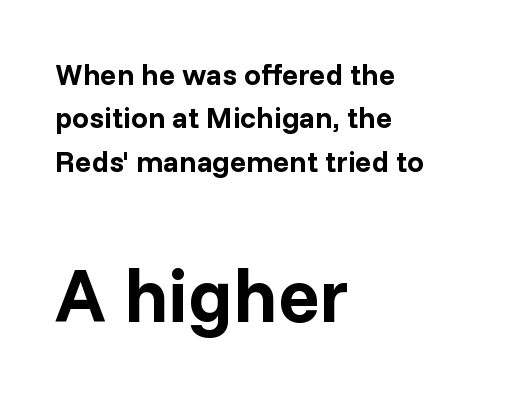
{"serif": "no", "italic": "no", "bold": "yes", "weight": "bold", "width": "normal", "stroke_contrast": "low", "x_height": "medium", "monospaced": "no", "underline": "no", "align": "left", "line_spacing": "normal", "line_spacing_ratio": 1.45, "letter_spacing": "normal", "letter_spacing_em": 0.0, "larger_block": "second", "size_ratio": 2.53, "glyph_px": 76}
